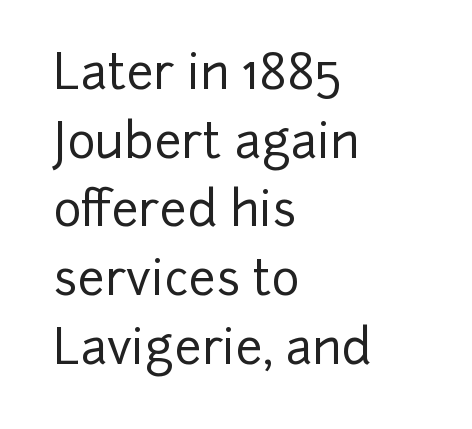
{"serif": "no", "italic": "no", "width": "normal", "stroke_contrast": "low", "x_height": "medium", "monospaced": "no", "underline": "no", "align": "left", "line_spacing": "normal", "line_spacing_ratio": 1.43, "letter_spacing": "normal", "letter_spacing_em": 0.0, "glyph_px": 48}
